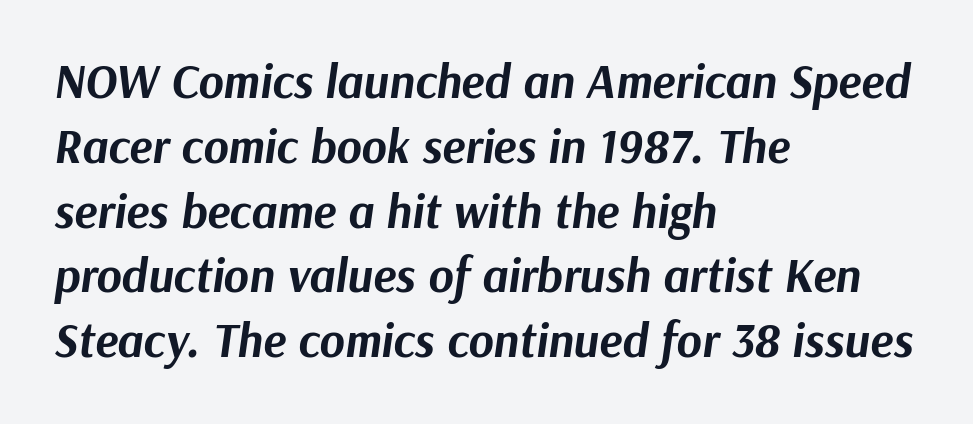
The image shows 48 px bold type, italic (leaning right); set left-aligned, normal line spacing (1.35x), normal letter spacing, not underlined; medium stroke contrast and a medium x-height.
